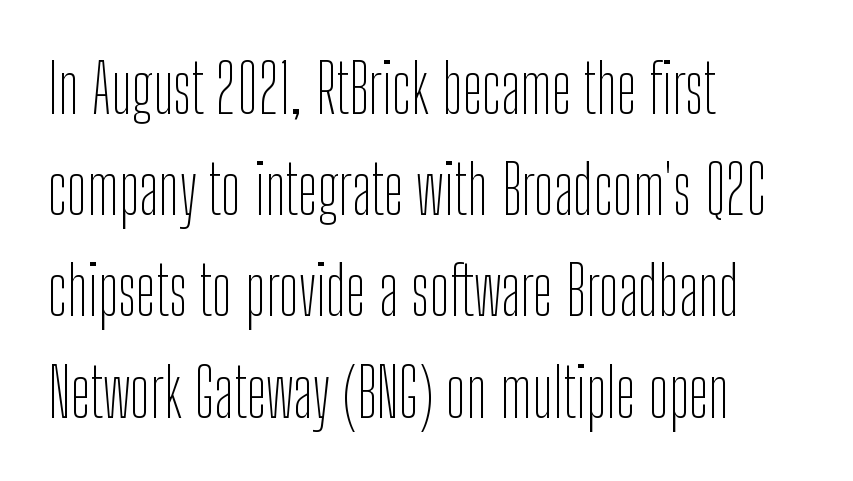
Q: Is the text bold? A: No.
Q: Is the text italic (slanted)? A: No, it is upright.
Q: Is the typeface a serif or a sans-serif typeface? A: Sans-serif.
Q: Is the text underlined? A: No.
Q: How is the paragraph aligned? A: Left-aligned.
Q: Is the spacing between letters normal or unusually wide? A: Normal.
Q: Is the spacing between lines tight, normal or loose? A: Normal.
Q: Width (condensed, normal, or wide)? A: Condensed.
Q: Stroke contrast? A: Low.
Q: x-height? A: Medium.
Q: Monospaced? A: No.
